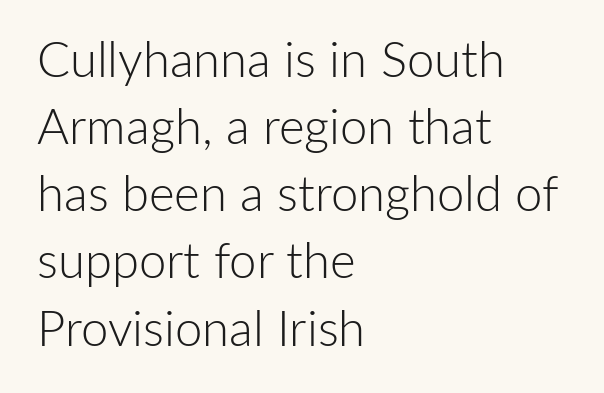
The rendering uses natural spacing where letterforms have individual widths. The rendering shows plain stroke endings on the letterforms — a sans-serif design. Every row of glyphs begins at an identical x-position on the left. The weight would be labelled regular, book, light, or lighter still.
